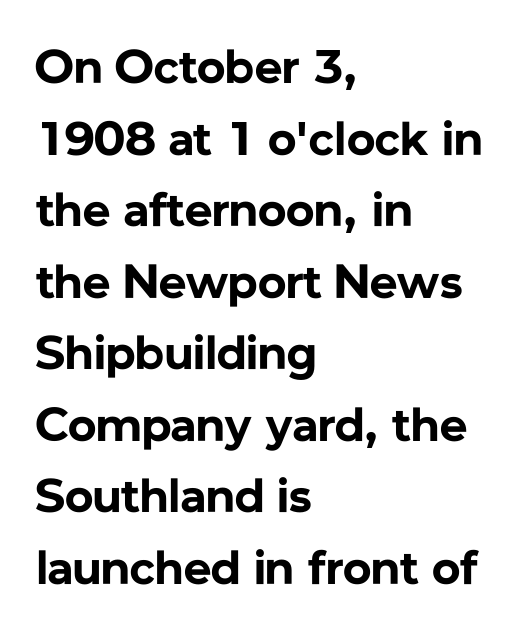
{"serif": "no", "italic": "no", "bold": "yes", "weight": "bold", "width": "normal", "stroke_contrast": "low", "x_height": "medium", "monospaced": "no", "underline": "no", "align": "left", "line_spacing": "normal", "line_spacing_ratio": 1.49, "letter_spacing": "normal", "letter_spacing_em": 0.0, "glyph_px": 48}
